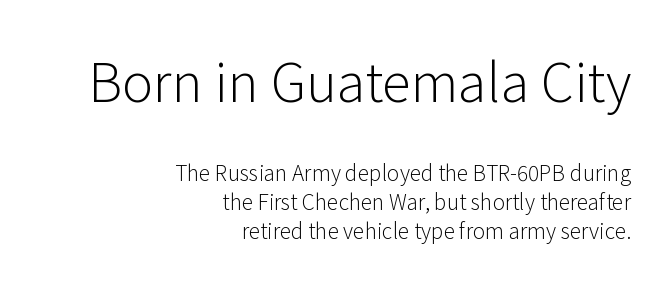
The image shows 53 px light sans-serif type, upright; set right-aligned, normal line spacing (1.39x), normal letter spacing, not underlined; the first (top) block is 2.52x larger; low stroke contrast and a medium x-height.
